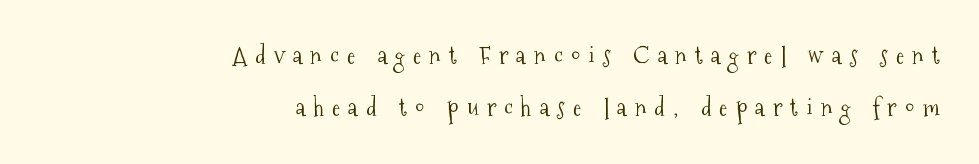
Is the letter spacing exaggerated? Yes — the characters are pushed far apart. Each new line begins a long way beneath the previous one. The glyphs are unaccompanied by any horizontal stroke below them. A quiet, ordinary-to-light weight characterises the typeface. Style check: upright.
